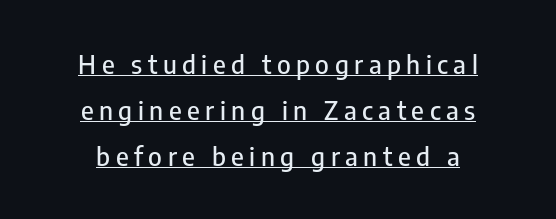
{"italic": "no", "underline": "yes", "line_spacing_ratio": 1.76, "letter_spacing": "wide", "letter_spacing_em": 0.21, "glyph_px": 26}
